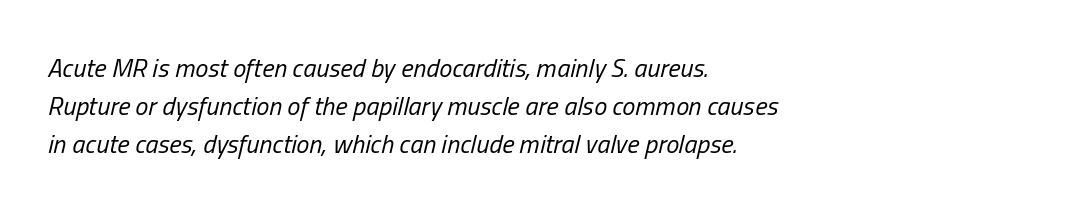
Q: Is the text bold? A: No.
Q: Is the text italic (slanted)? A: Yes, it leans right by about 13 degrees.
Q: Is the text underlined? A: No.
Q: How is the paragraph aligned? A: Left-aligned.
Q: Is the spacing between letters normal or unusually wide? A: Normal.
Q: Is the spacing between lines tight, normal or loose? A: Normal.
